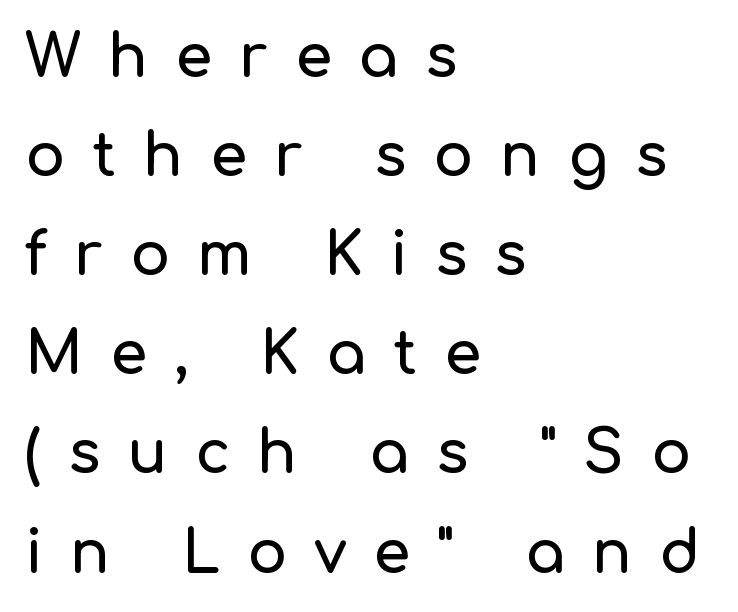
{"serif": "no", "italic": "no", "width": "normal", "stroke_contrast": "low", "x_height": "medium", "monospaced": "no", "underline": "no", "align": "left", "line_spacing": "normal", "line_spacing_ratio": 1.68, "letter_spacing": "wide", "letter_spacing_em": 0.46, "glyph_px": 59}
